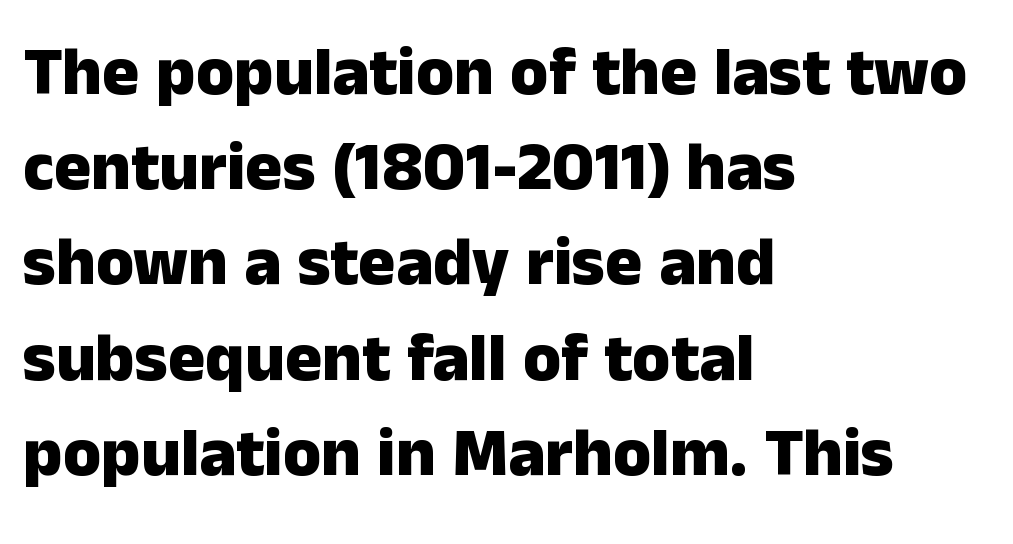
The image shows 69 px heavy sans-serif type, upright; set left-aligned, normal line spacing (1.38x), normal letter spacing, not underlined; low stroke contrast and a medium x-height.
